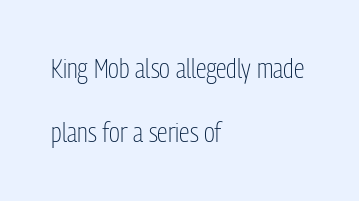
Quick note: not italic, upright. The passage shown is not underscored anywhere. The passage shown has conventional tracking throughout. Stem width sits at or under what a default text font uses.
